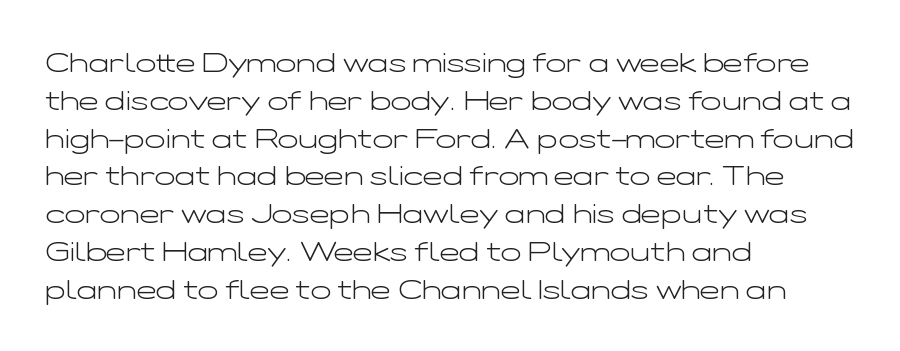
{"italic": "no", "bold": "no", "underline": "no", "align": "left", "line_spacing": "normal", "line_spacing_ratio": 1.4, "letter_spacing": "normal", "letter_spacing_em": 0.0, "glyph_px": 27}
